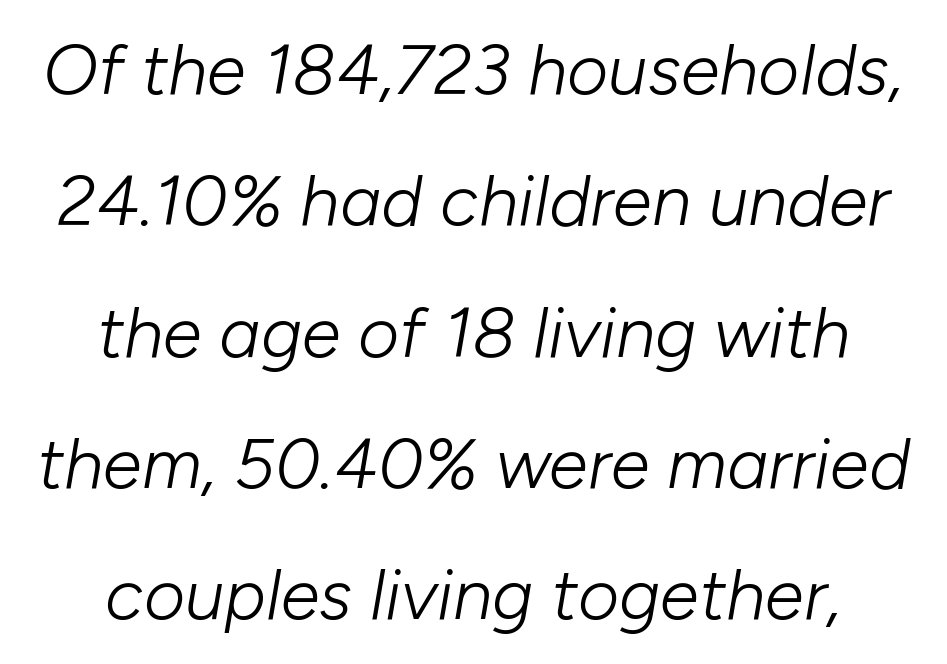
Q: Is the text bold? A: No.
Q: Is the text italic (slanted)? A: Yes, it leans right by about 10 degrees.
Q: Is the text underlined? A: No.
Q: How is the paragraph aligned? A: Centered.
Q: Is the spacing between letters normal or unusually wide? A: Normal.
Q: Width (condensed, normal, or wide)? A: Normal.
Q: Stroke contrast? A: Low.
Q: x-height? A: Medium.
Q: Monospaced? A: No.
